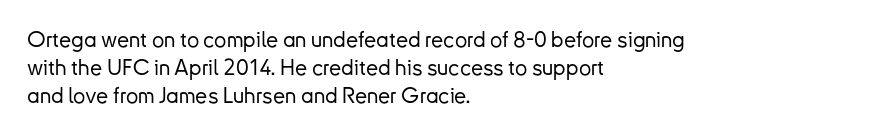
In terms of leading, this rendering sits right in the middle. Do the letters lean? They stand straight. These lines stack with their left ends in a neat column. The zone under the glyphs is completely vacant. The letters sit at their default tracking, neither squeezed nor spread.
